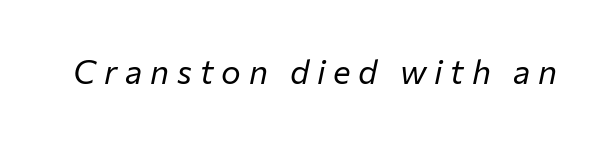
Q: Is the text bold? A: No.
Q: Is the text italic (slanted)? A: Yes, it leans right by about 12 degrees.
Q: Is the text underlined? A: No.
Q: Is the spacing between letters normal or unusually wide? A: Unusually wide.
Q: Width (condensed, normal, or wide)? A: Normal.
Q: Stroke contrast? A: Low.
Q: x-height? A: Medium.
Q: Monospaced? A: No.
